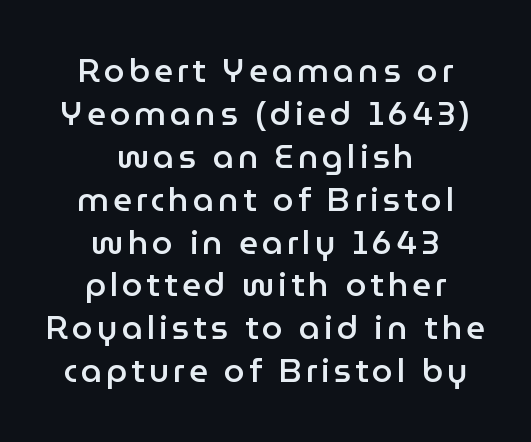
The letters advance in unequal steps, a hallmark of proportional type. Beneath every word, the page is bare. Layout note: lines centered. The letters stand straight up with perfectly vertical stems.
